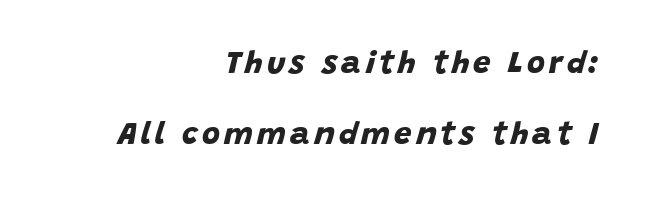
Q: Is the text bold? A: Yes.
Q: Is the typeface a serif or a sans-serif typeface? A: Sans-serif.
Q: Is the text underlined? A: No.
Q: How is the paragraph aligned? A: Right-aligned.
Q: Is the spacing between lines tight, normal or loose? A: Loose.
Q: Width (condensed, normal, or wide)? A: Normal.
Q: Stroke contrast? A: Low.
Q: x-height? A: Large.
Q: Monospaced? A: No.
